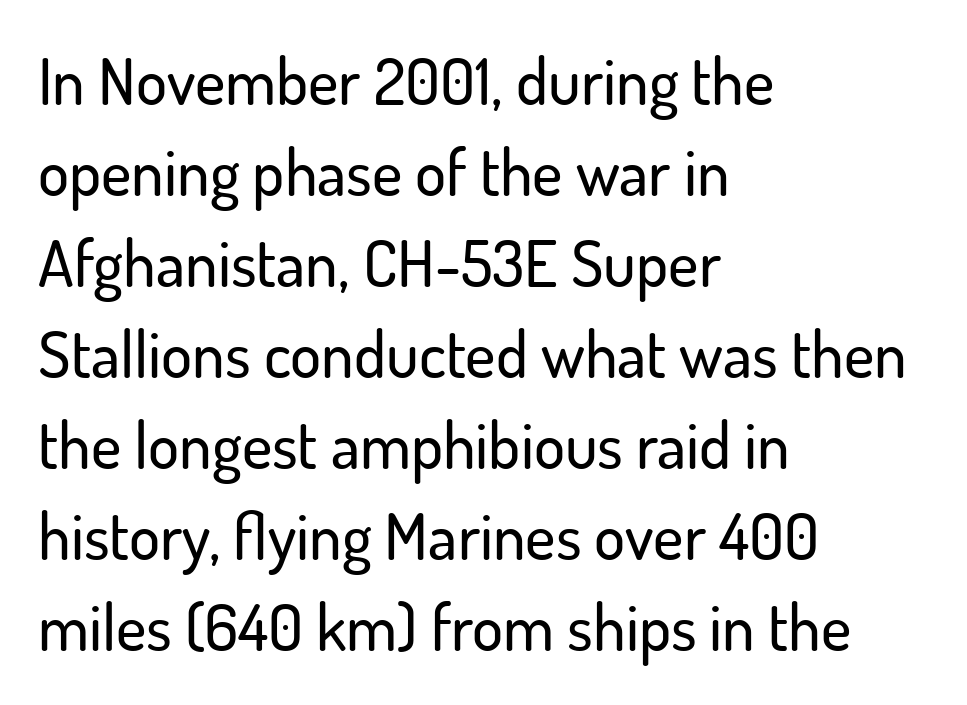
The image shows 65 px sans-serif type, upright; set left-aligned, normal line spacing (1.4x), normal letter spacing, not underlined; low stroke contrast and a small x-height.
